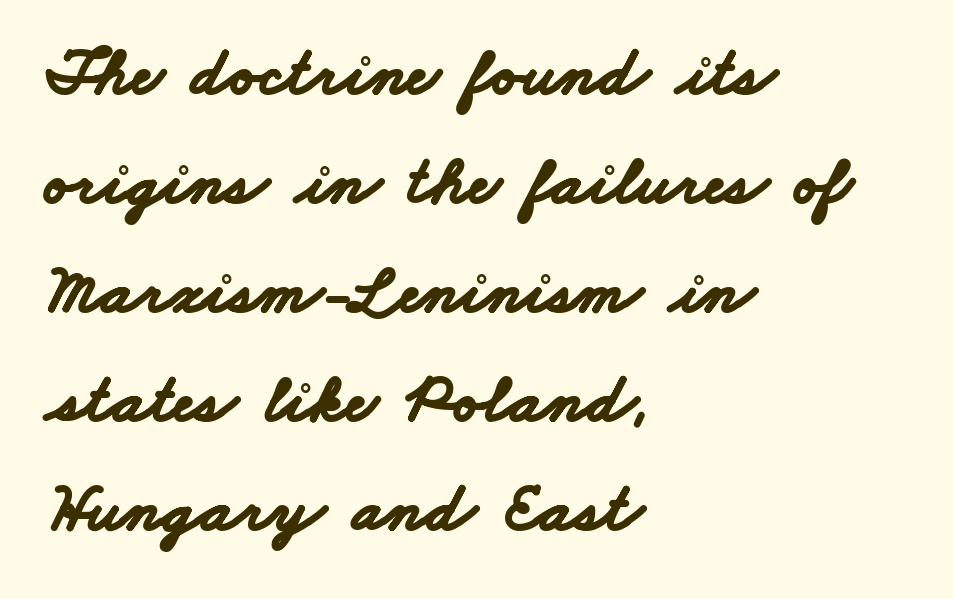
Students, note that the glyphs here touch the page at normal intervals. Leading: standard. The compositor pushed each line to the left boundary. Letterform terminals end flat and unadorned throughout the passage.
